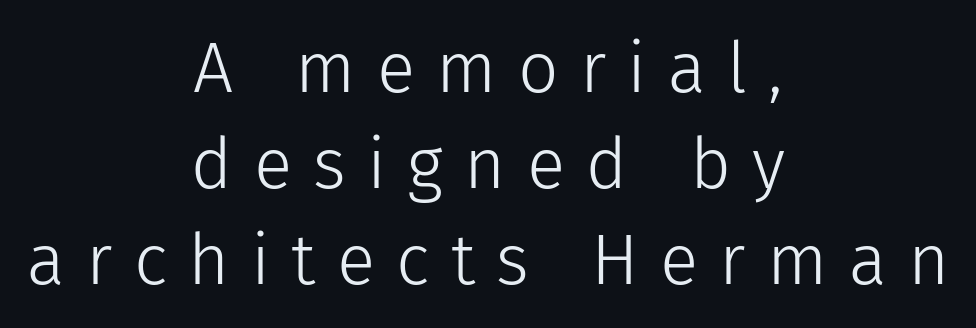
The image shows 71 px light sans-serif type, upright; set centered, normal line spacing (1.35x), unusually wide letter spacing (+0.3 em), not underlined; low stroke contrast and a medium x-height.
